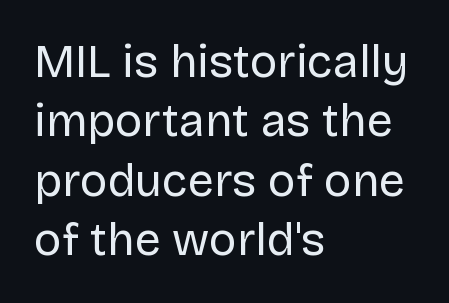
{"serif": "no", "italic": "no", "bold": "no", "weight": "regular", "width": "normal", "stroke_contrast": "low", "x_height": "large", "monospaced": "no", "underline": "no", "align": "left", "line_spacing": "normal", "line_spacing_ratio": 1.29, "letter_spacing": "normal", "letter_spacing_em": 0.0, "glyph_px": 46}
